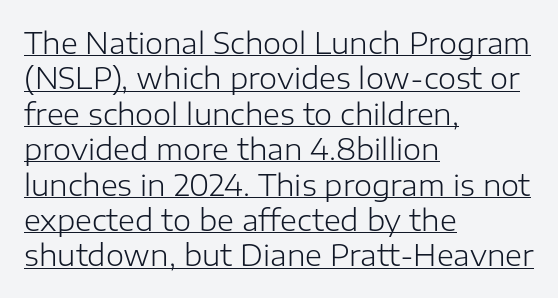
Q: Is the text bold? A: No.
Q: Is the text italic (slanted)? A: No, it is upright.
Q: Is the typeface a serif or a sans-serif typeface? A: Sans-serif.
Q: Is the text underlined? A: Yes.
Q: How is the paragraph aligned? A: Left-aligned.
Q: Is the spacing between letters normal or unusually wide? A: Normal.
Q: Width (condensed, normal, or wide)? A: Normal.
Q: Stroke contrast? A: Low.
Q: x-height? A: Medium.
Q: Monospaced? A: No.
